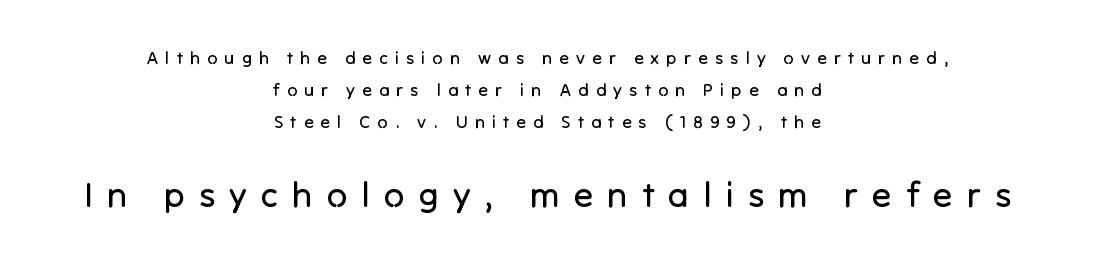
{"serif": "no", "italic": "no", "bold": "no", "weight": "regular", "width": "normal", "stroke_contrast": "low", "x_height": "medium", "monospaced": "no", "underline": "no", "align": "center", "line_spacing_ratio": 1.79, "letter_spacing": "wide", "letter_spacing_em": 0.39, "larger_block": "second", "size_ratio": 2.0, "glyph_px": 36}
